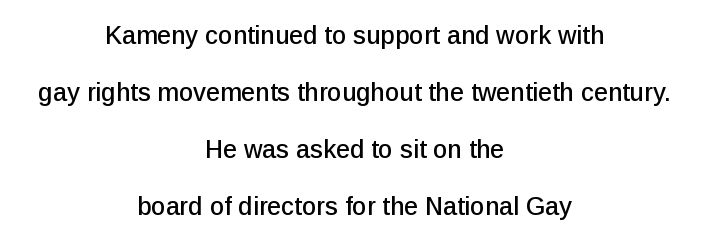
{"italic": "no", "underline": "no", "align": "center", "line_spacing": "loose", "line_spacing_ratio": 2.28, "letter_spacing": "normal", "letter_spacing_em": 0.0, "glyph_px": 25}
